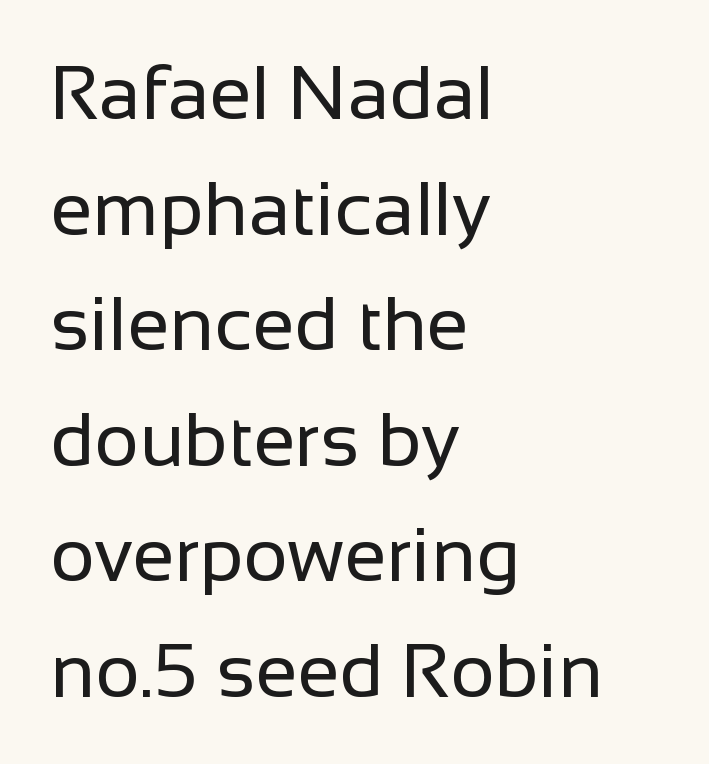
{"serif": "no", "italic": "no", "bold": "no", "weight": "regular", "width": "normal", "stroke_contrast": "low", "x_height": "medium", "monospaced": "no", "underline": "no", "align": "left", "line_spacing": "normal", "line_spacing_ratio": 1.52, "letter_spacing": "normal", "letter_spacing_em": 0.0, "glyph_px": 76}
